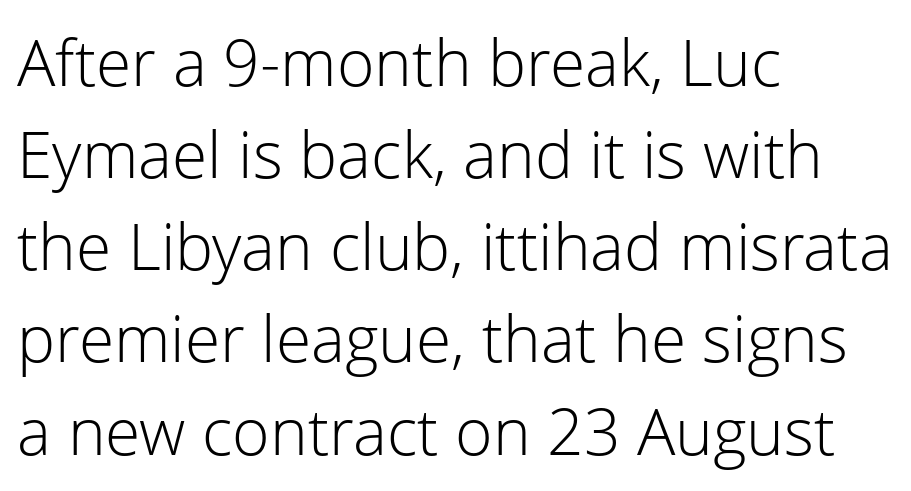
Q: Is the text bold? A: No.
Q: Is the text italic (slanted)? A: No, it is upright.
Q: Is the typeface a serif or a sans-serif typeface? A: Sans-serif.
Q: Is the text underlined? A: No.
Q: How is the paragraph aligned? A: Left-aligned.
Q: Is the spacing between letters normal or unusually wide? A: Normal.
Q: Is the spacing between lines tight, normal or loose? A: Normal.
Q: Width (condensed, normal, or wide)? A: Normal.
Q: Stroke contrast? A: Low.
Q: x-height? A: Medium.
Q: Monospaced? A: No.
